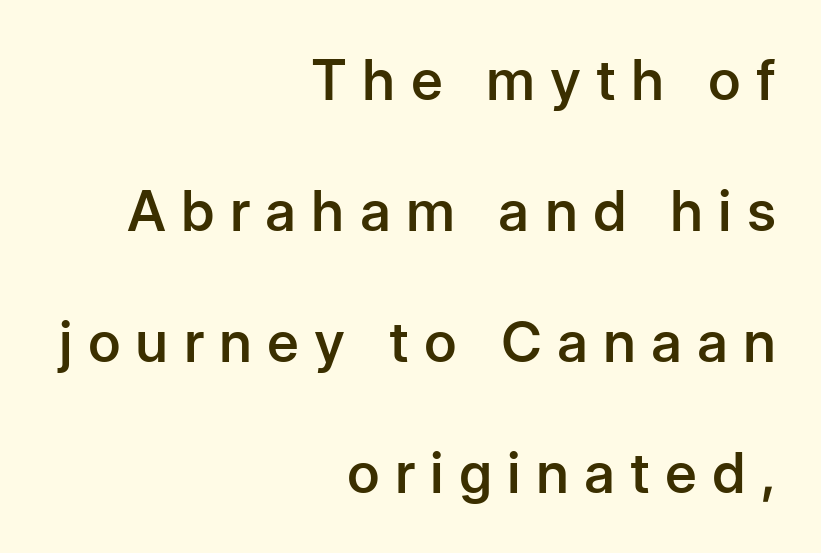
Q: Is the text bold? A: Semi-bold.
Q: Is the text italic (slanted)? A: No, it is upright.
Q: Is the typeface a serif or a sans-serif typeface? A: Sans-serif.
Q: Is the text underlined? A: No.
Q: How is the paragraph aligned? A: Right-aligned.
Q: Is the spacing between letters normal or unusually wide? A: Unusually wide.
Q: Is the spacing between lines tight, normal or loose? A: Loose.
Q: Width (condensed, normal, or wide)? A: Normal.
Q: Stroke contrast? A: Low.
Q: x-height? A: Medium.
Q: Monospaced? A: No.
